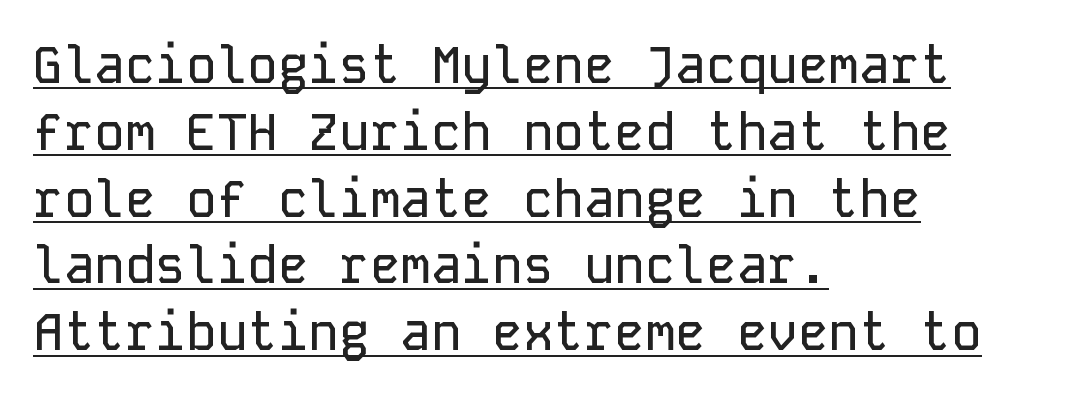
{"serif": "no", "italic": "no", "width": "normal", "stroke_contrast": "low", "x_height": "medium", "monospaced": "yes", "underline": "yes", "align": "left", "line_spacing": "normal", "line_spacing_ratio": 1.31, "letter_spacing": "normal", "letter_spacing_em": 0.0, "glyph_px": 51}
